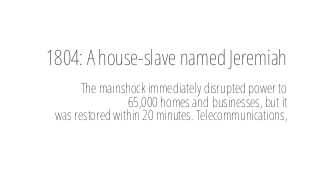
{"italic": "no", "bold": "no", "underline": "no", "align": "right", "line_spacing": "tight", "line_spacing_ratio": 0.97, "letter_spacing": "normal", "letter_spacing_em": 0.0, "larger_block": "first", "size_ratio": 1.5, "glyph_px": 21}
